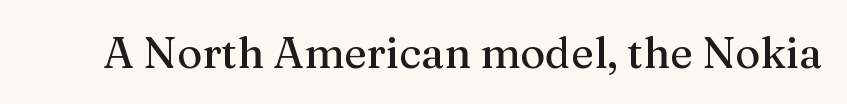
{"serif": "yes", "italic": "no", "width": "normal", "stroke_contrast": "medium", "x_height": "medium", "monospaced": "no", "underline": "no", "letter_spacing": "normal", "letter_spacing_em": 0.0, "glyph_px": 43}
